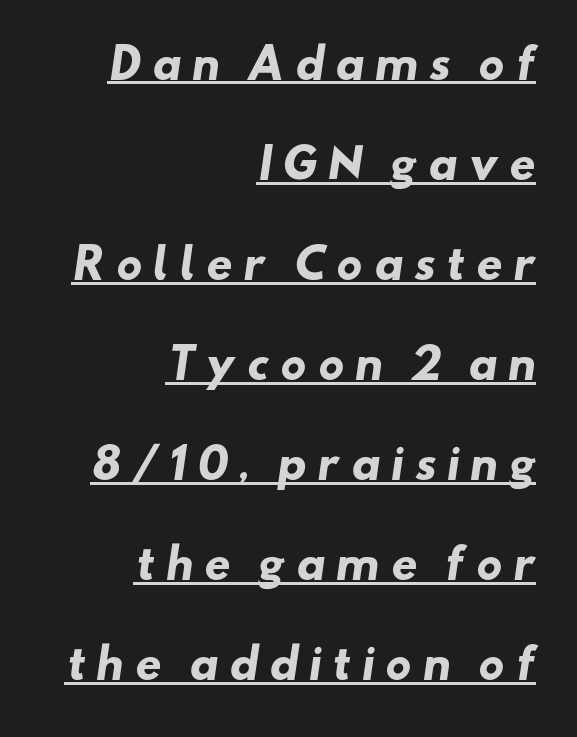
Q: Is the text bold? A: Yes.
Q: Is the typeface a serif or a sans-serif typeface? A: Sans-serif.
Q: Is the text underlined? A: Yes.
Q: How is the paragraph aligned? A: Right-aligned.
Q: Is the spacing between letters normal or unusually wide? A: Unusually wide.
Q: Is the spacing between lines tight, normal or loose? A: Loose.
Q: Width (condensed, normal, or wide)? A: Wide.
Q: Stroke contrast? A: Low.
Q: x-height? A: Small.
Q: Monospaced? A: No.
